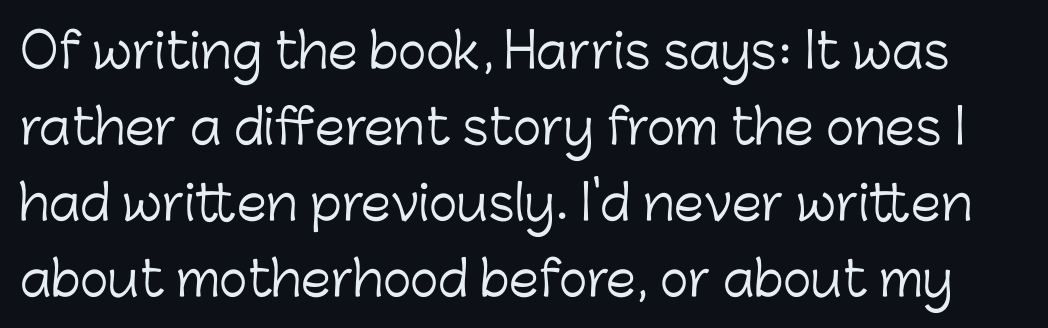
The image shows 48 px light sans-serif type, upright; set normal line spacing (1.58x), normal letter spacing, not underlined; low stroke contrast and a medium x-height.
